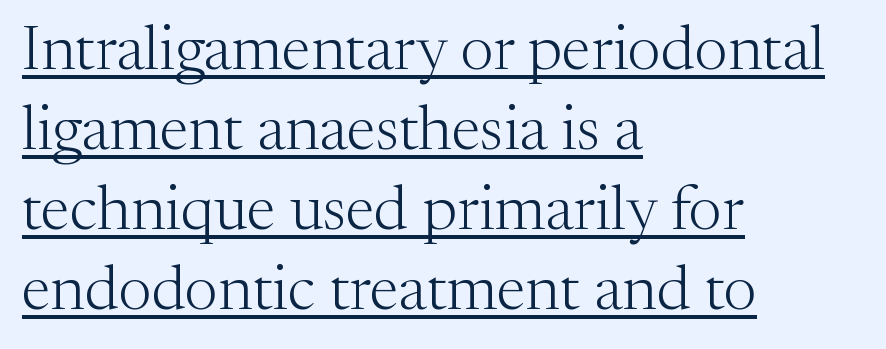
Q: Is the text bold? A: No.
Q: Is the text italic (slanted)? A: No, it is upright.
Q: Is the typeface a serif or a sans-serif typeface? A: Serif.
Q: Is the text underlined? A: Yes.
Q: How is the paragraph aligned? A: Left-aligned.
Q: Is the spacing between letters normal or unusually wide? A: Normal.
Q: Is the spacing between lines tight, normal or loose? A: Normal.
Q: Width (condensed, normal, or wide)? A: Normal.
Q: Stroke contrast? A: Medium.
Q: x-height? A: Medium.
Q: Monospaced? A: No.
